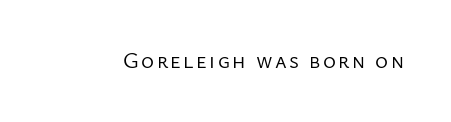
The specimen reads as upright at a glance. The face looks like a standard text weight, possibly lighter. Nobody drew a line under any word here.
